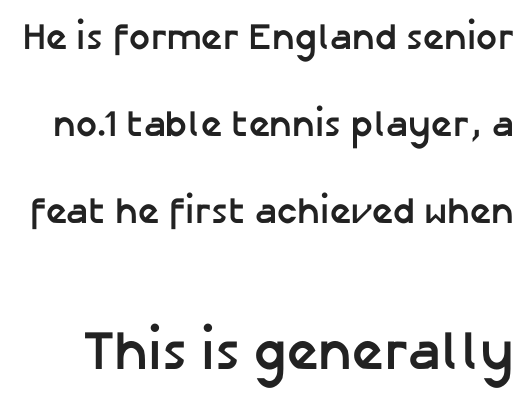
{"serif": "no", "italic": "no", "bold": "yes", "weight": "semibold", "width": "normal", "stroke_contrast": "low", "x_height": "medium", "monospaced": "no", "underline": "no", "line_spacing": "loose", "line_spacing_ratio": 2.35, "letter_spacing": "normal", "letter_spacing_em": 0.0, "larger_block": "second", "size_ratio": 1.49, "glyph_px": 55}
